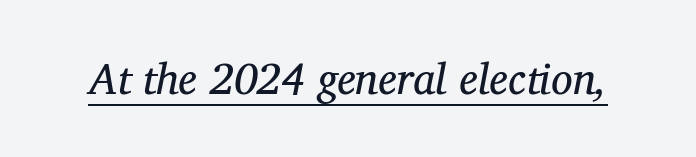
{"serif": "yes", "italic": "yes", "lean": "right", "slant_degrees": 12, "bold": "no", "weight": "regular", "width": "normal", "stroke_contrast": "medium", "x_height": "medium", "monospaced": "no", "underline": "yes", "letter_spacing": "normal", "letter_spacing_em": 0.0, "glyph_px": 43}
